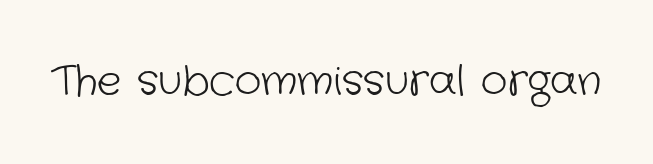
Standard letterfit; no display-style spreading of the glyphs. Only glyphs here, with clear space below each row. The face looks like a standard text weight, possibly lighter. This is sans-serif lettering, the kind often seen on screens and signage. Note the varied advance widths — an 'i' is clearly narrower than an 'm'.
